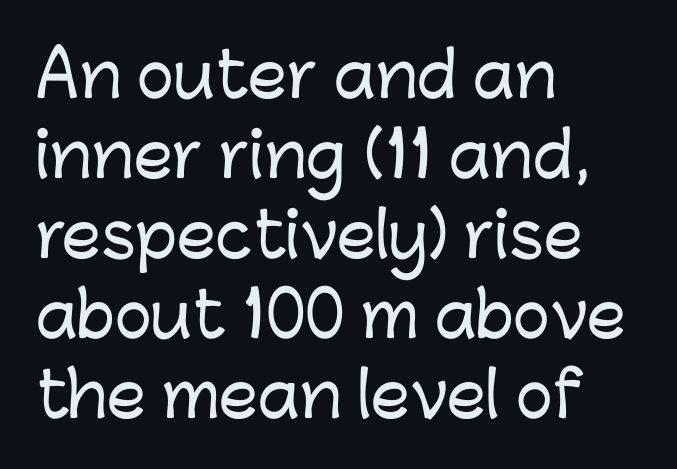
{"serif": "no", "italic": "no", "width": "normal", "stroke_contrast": "low", "x_height": "medium", "monospaced": "no", "underline": "no", "align": "left", "line_spacing": "normal", "line_spacing_ratio": 1.29, "letter_spacing": "normal", "letter_spacing_em": 0.0, "glyph_px": 62}
